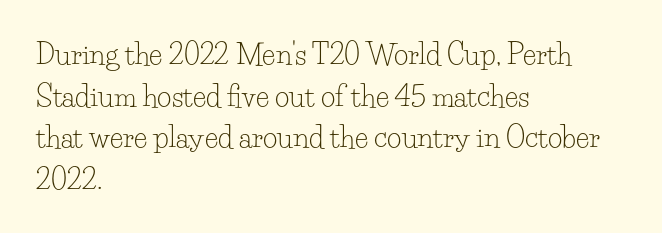
The image shows 28 px light serif type, upright; set left-aligned, normal line spacing (1.49x), normal letter spacing, not underlined; low stroke contrast and a small x-height.
